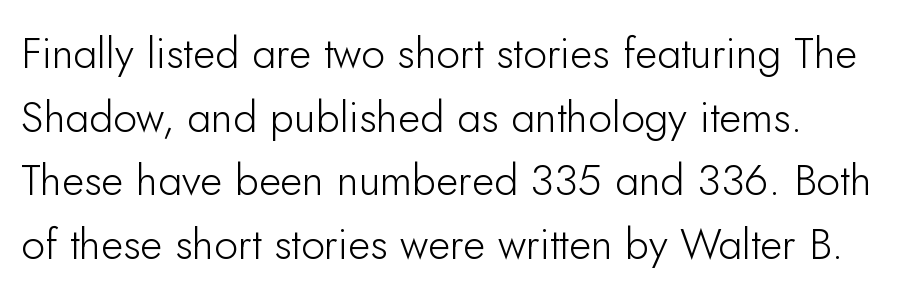
The image shows 43 px light sans-serif type, upright; set normal line spacing (1.48x), normal letter spacing, not underlined; low stroke contrast and a small x-height.
